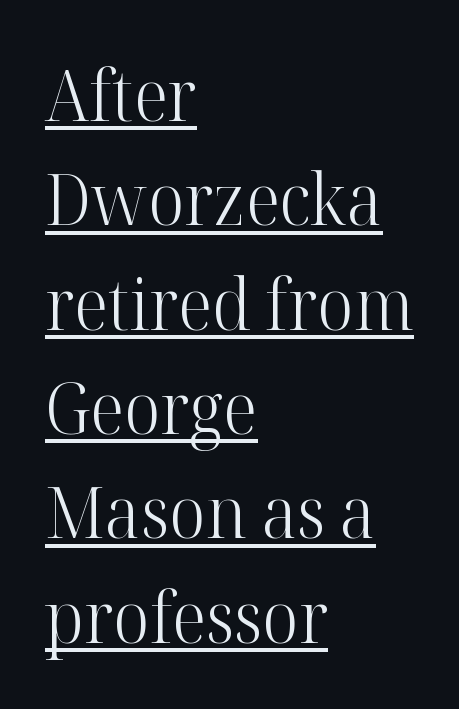
{"serif": "yes", "italic": "no", "bold": "no", "weight": "light", "width": "normal", "stroke_contrast": "high", "x_height": "medium", "monospaced": "no", "underline": "yes", "align": "left", "line_spacing": "normal", "line_spacing_ratio": 1.47, "letter_spacing": "normal", "letter_spacing_em": 0.0, "glyph_px": 71}
